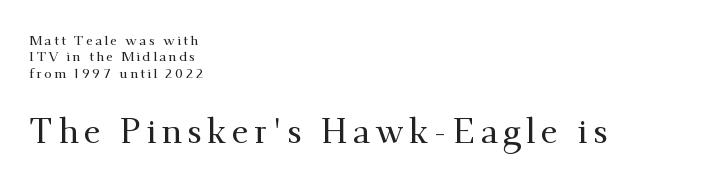
Q: Is the text italic (slanted)? A: No, it is upright.
Q: Is the typeface a serif or a sans-serif typeface? A: Serif.
Q: Is the text underlined? A: No.
Q: How is the paragraph aligned? A: Left-aligned.
Q: Which block of text is set in a larger size, the first (top) or the second (bottom)? A: The second (bottom) one.
Q: Width (condensed, normal, or wide)? A: Normal.
Q: Stroke contrast? A: Medium.
Q: x-height? A: Small.
Q: Monospaced? A: No.
